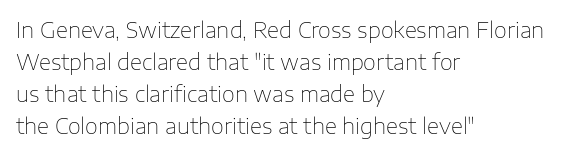
The image shows 21 px text type, upright; set left-aligned, normal line spacing (1.52x), normal letter spacing, not underlined.
